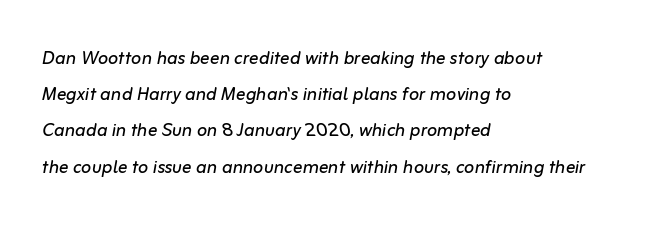
No chunkiness to these letters — they're not bold. You can tell it's italic because the verticals aren't actually vertical. Honestly, the row spacing looks completely unremarkable. Tracking here is standard; glyphs follow each other at the usual distance. Each row of text sits above clean, open space. The passage is arranged the way most books set body copy — flush left.
